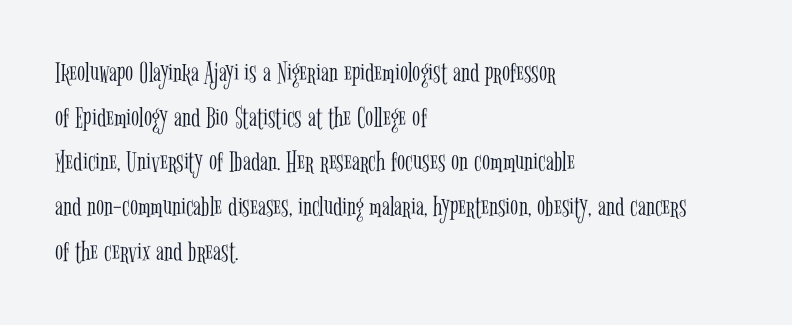
{"serif": "yes", "italic": "no", "bold": "no", "weight": "light", "width": "condensed", "stroke_contrast": "low", "x_height": "medium", "monospaced": "no", "underline": "no", "align": "left", "line_spacing": "normal", "line_spacing_ratio": 1.49, "letter_spacing": "normal", "letter_spacing_em": 0.0, "glyph_px": 30}
